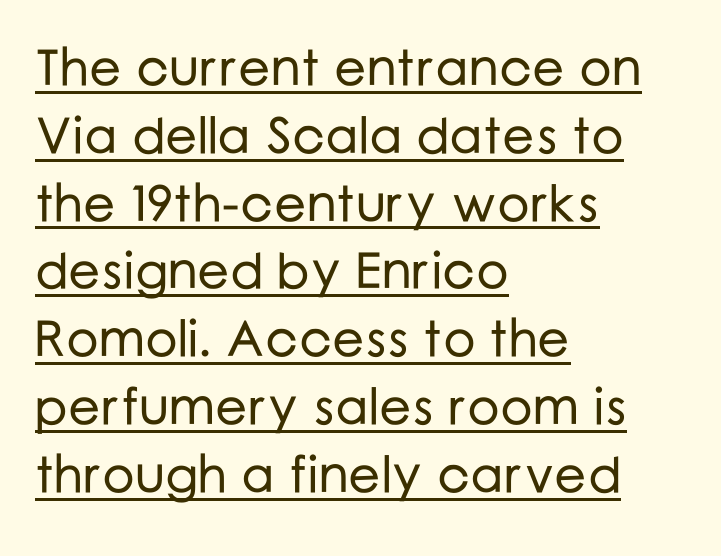
Q: Is the text italic (slanted)? A: No, it is upright.
Q: Is the typeface a serif or a sans-serif typeface? A: Sans-serif.
Q: Is the text underlined? A: Yes.
Q: How is the paragraph aligned? A: Left-aligned.
Q: Is the spacing between letters normal or unusually wide? A: Normal.
Q: Is the spacing between lines tight, normal or loose? A: Normal.
Q: Width (condensed, normal, or wide)? A: Normal.
Q: Stroke contrast? A: Low.
Q: x-height? A: Medium.
Q: Monospaced? A: No.
